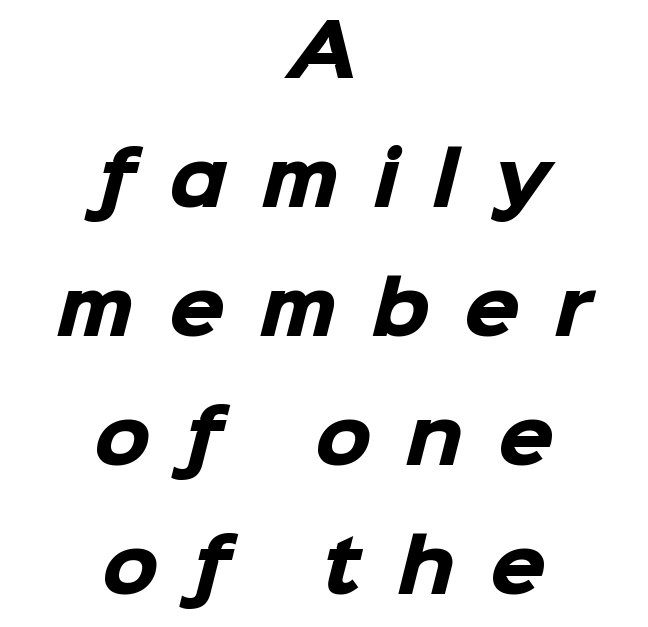
The image shows 72 px heavy sans-serif type; set centered, line spacing 1.79x, unusually wide letter spacing (+0.49 em), not underlined; low stroke contrast and a medium x-height.
